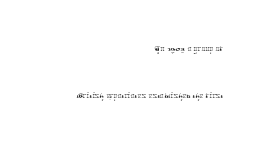
{"italic": "no", "bold": "no", "underline": "no", "align": "right", "line_spacing": "loose", "line_spacing_ratio": 2.36, "letter_spacing": "normal", "letter_spacing_em": 0.0, "glyph_px": 20}
